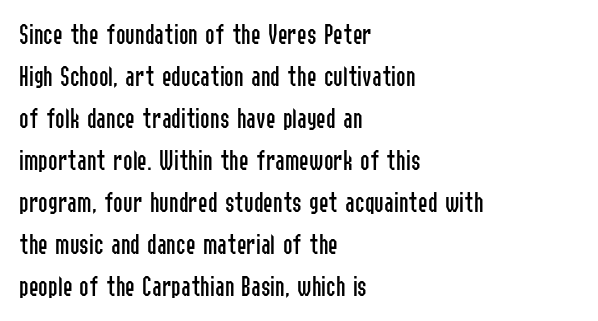
The image shows 29 px regular-weight, condensed sans-serif type, upright; set left-aligned, normal line spacing (1.45x), normal letter spacing, not underlined; low stroke contrast and a medium x-height.
